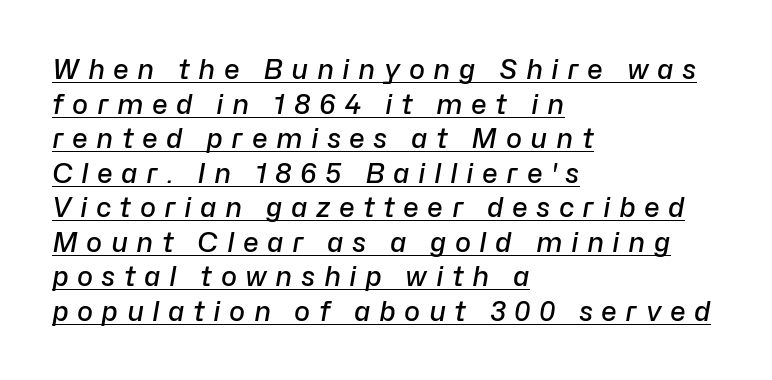
Q: Is the text bold? A: Semi-bold.
Q: Is the text italic (slanted)? A: Yes, it leans right by about 10 degrees.
Q: Is the text underlined? A: Yes.
Q: How is the paragraph aligned? A: Left-aligned.
Q: Is the spacing between letters normal or unusually wide? A: Unusually wide.
Q: Is the spacing between lines tight, normal or loose? A: Normal.
